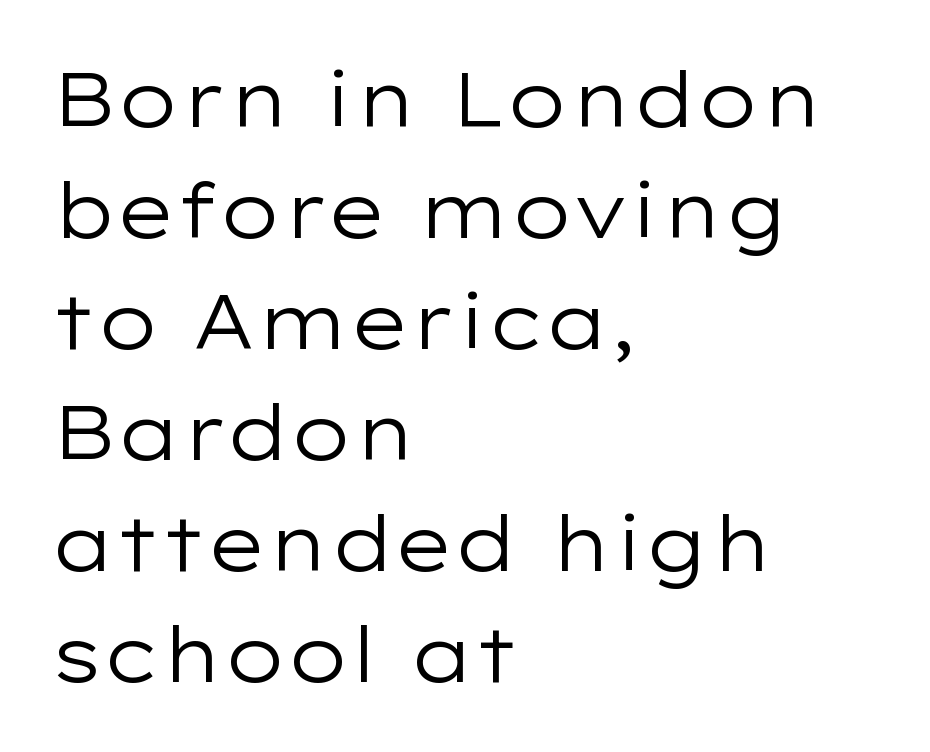
Each row of text sits above clean, open space. Serif or sans? Sans — the stroke terminals are bare. The rows are spaced the way most documents space them. The paragraph has a hard left edge and a soft right edge. Italic? Not at all — the glyphs are vertical.
